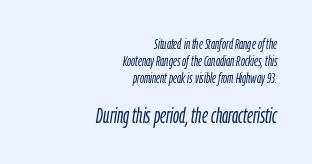
{"italic": "yes", "lean": "right", "slant_degrees": 9, "bold": "no", "underline": "no", "align": "right", "line_spacing_ratio": 1.2, "letter_spacing": "normal", "letter_spacing_em": 0.0, "larger_block": "second", "size_ratio": 1.5, "glyph_px": 21}
